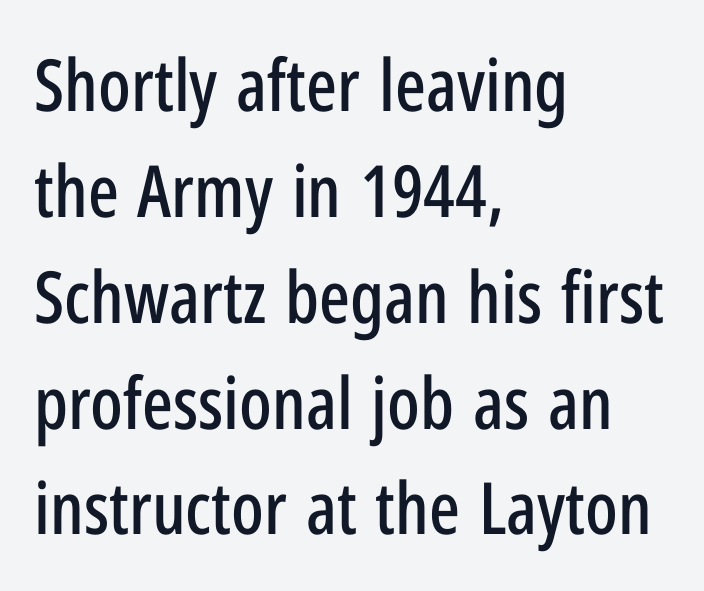
{"serif": "no", "italic": "no", "width": "condensed", "stroke_contrast": "low", "x_height": "medium", "monospaced": "no", "underline": "no", "align": "left", "line_spacing": "normal", "line_spacing_ratio": 1.47, "letter_spacing": "normal", "letter_spacing_em": 0.0, "glyph_px": 72}
